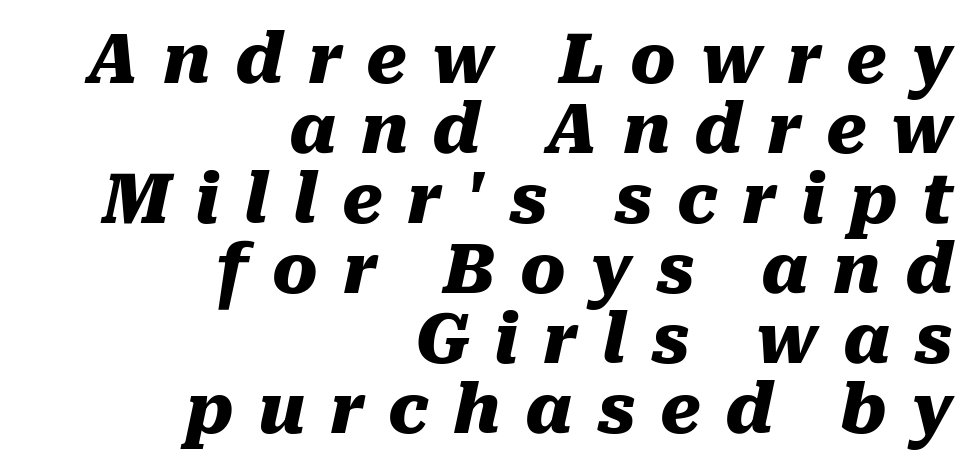
Q: Is the text bold? A: Yes.
Q: Is the text italic (slanted)? A: Yes, it leans right by about 10 degrees.
Q: Is the text underlined? A: No.
Q: How is the paragraph aligned? A: Right-aligned.
Q: Is the spacing between letters normal or unusually wide? A: Unusually wide.
Q: Is the spacing between lines tight, normal or loose? A: Tight.
Q: Width (condensed, normal, or wide)? A: Normal.
Q: Stroke contrast? A: Medium.
Q: x-height? A: Medium.
Q: Monospaced? A: No.
